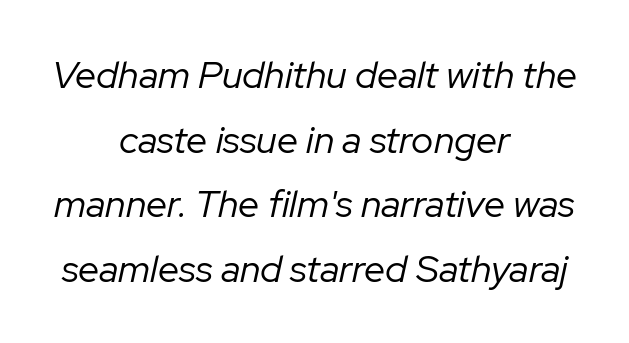
Check the space under the baseline: it is left empty. The weight would be labelled regular, book, light, or lighter still. Is this a fixed-width face? No — the glyphs have proportional, varying widths. The whitespace from short lines is split evenly between both sides. The axis of the letterforms is tilted away from vertical. Leading matches the norm, producing a regular column.
